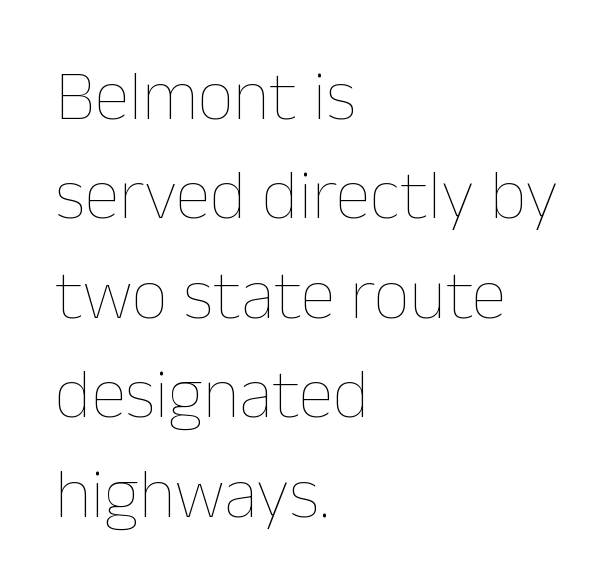
{"italic": "no", "bold": "no", "weight": "thin", "width": "normal", "stroke_contrast": "low", "x_height": "medium", "monospaced": "no", "underline": "no", "align": "left", "line_spacing": "normal", "line_spacing_ratio": 1.4, "letter_spacing": "normal", "letter_spacing_em": 0.0, "glyph_px": 71}
